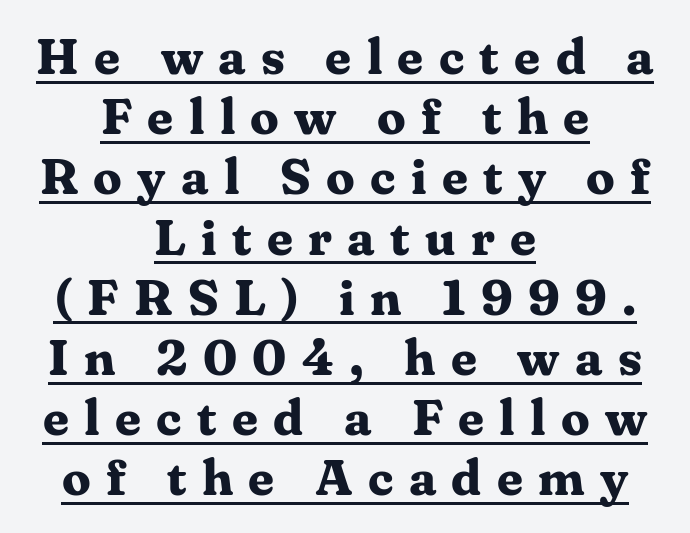
The image shows 51 px bold serif type, upright; set centered, line spacing 1.18x, unusually wide letter spacing (+0.3 em), underlined; medium stroke contrast and a medium x-height.
